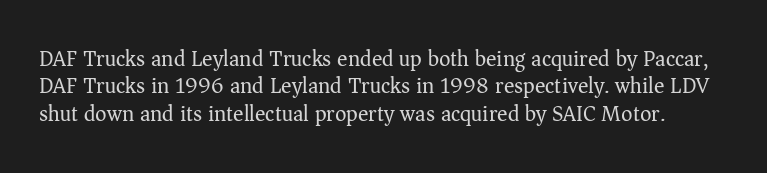
{"italic": "no", "bold": "no", "underline": "no", "line_spacing_ratio": 1.24, "letter_spacing": "normal", "letter_spacing_em": 0.0, "glyph_px": 22}
